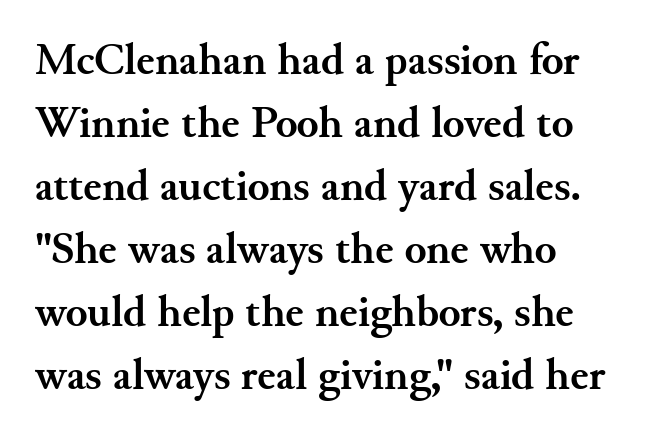
Beneath every word, the page is bare. Leading matches the norm, producing a regular column. Proportional: the letters do not fall into vertical columns. This sample uses plain, unmodified letter spacing. Left-aligned paragraph, ragged on the right. These lines were composed using upright roman letters.
